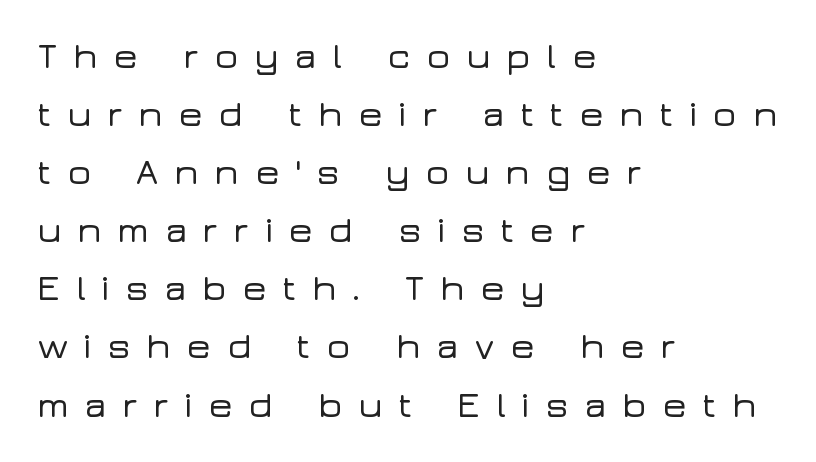
The image shows 37 px wide sans-serif type, upright; set left-aligned, normal line spacing (1.57x), unusually wide letter spacing (+0.4 em), not underlined; low stroke contrast and a medium x-height.
